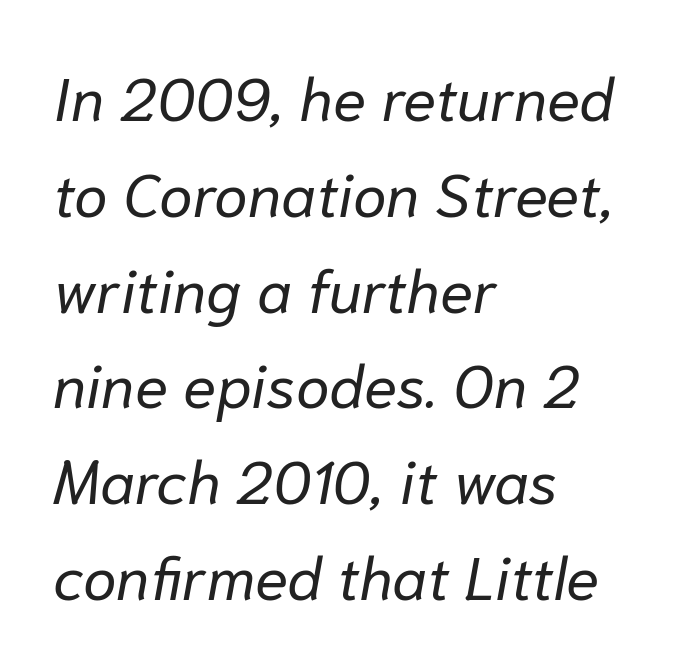
The typeface has the unassuming heft of standard copy or less. Rendered with sloped, italic letterforms. You could not count columns in this text — the font is proportionally spaced. Short note: letters normally spaced. The rows are spaced the way most documents space them.
